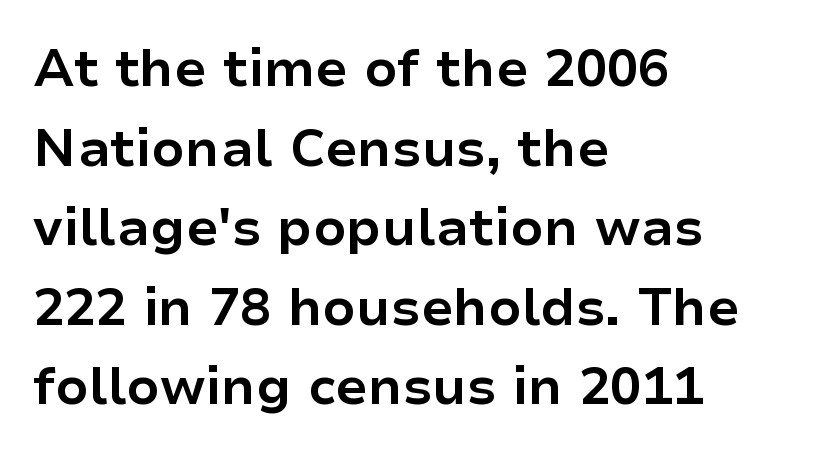
{"serif": "no", "italic": "no", "bold": "yes", "weight": "bold", "width": "normal", "stroke_contrast": "low", "x_height": "medium", "monospaced": "no", "underline": "no", "align": "left", "line_spacing": "normal", "line_spacing_ratio": 1.53, "letter_spacing": "normal", "letter_spacing_em": 0.0, "glyph_px": 52}
